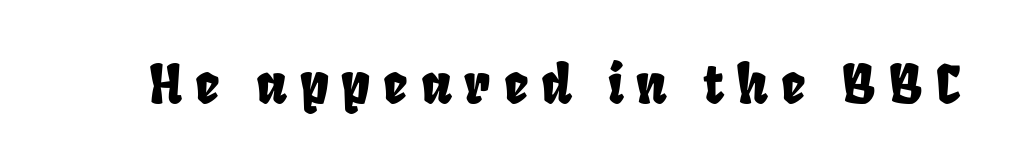
These lines have a slow, spaced-out rhythm from letter to letter. The space directly below the letters is spotless. Look at the bottom of the vertical strokes: they stop flat, with no serifs. Do the characters align in a grid? No, the font is proportional.
